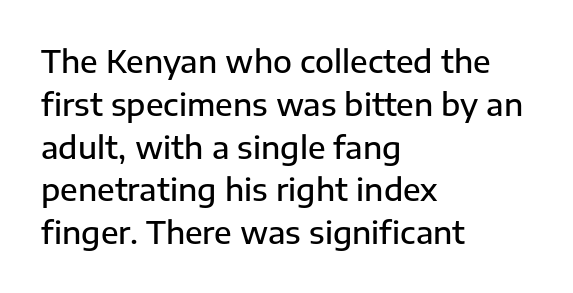
The image shows 31 px semibold sans-serif type, upright; set left-aligned, normal line spacing (1.38x), normal letter spacing, not underlined; low stroke contrast and a medium x-height.
